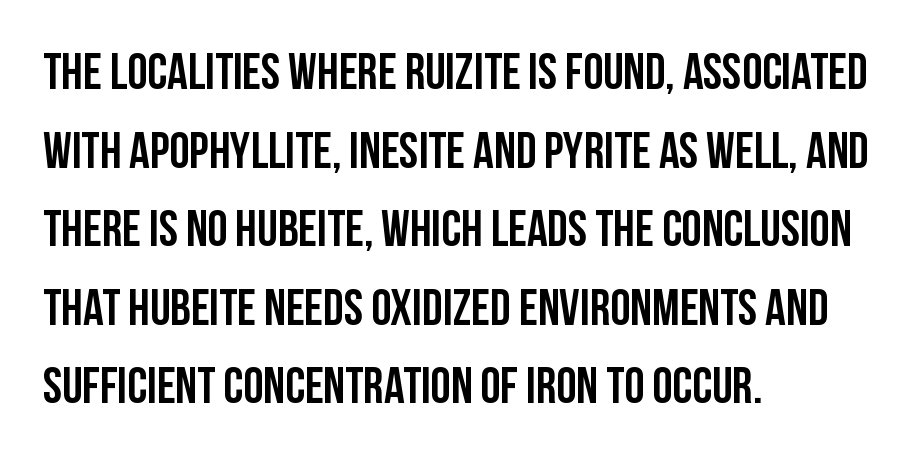
{"serif": "no", "italic": "no", "width": "condensed", "stroke_contrast": "low", "x_height": "large", "monospaced": "no", "underline": "no", "align": "left", "line_spacing": "normal", "line_spacing_ratio": 1.54, "letter_spacing": "normal", "letter_spacing_em": 0.0, "glyph_px": 51}
